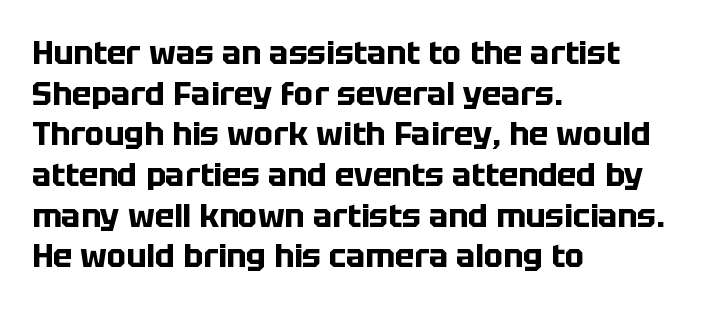
{"serif": "no", "italic": "no", "bold": "yes", "weight": "bold", "width": "normal", "stroke_contrast": "low", "x_height": "large", "monospaced": "no", "underline": "no", "align": "left", "line_spacing": "normal", "line_spacing_ratio": 1.27, "letter_spacing": "normal", "letter_spacing_em": 0.0, "glyph_px": 32}
